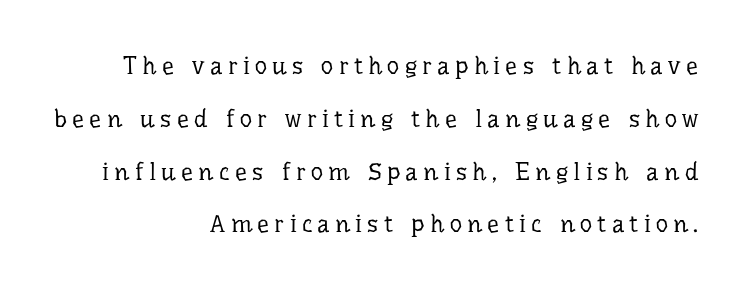
{"italic": "no", "bold": "no", "underline": "no", "align": "right", "line_spacing": "loose", "line_spacing_ratio": 2.2, "letter_spacing": "wide", "letter_spacing_em": 0.22, "glyph_px": 24}
